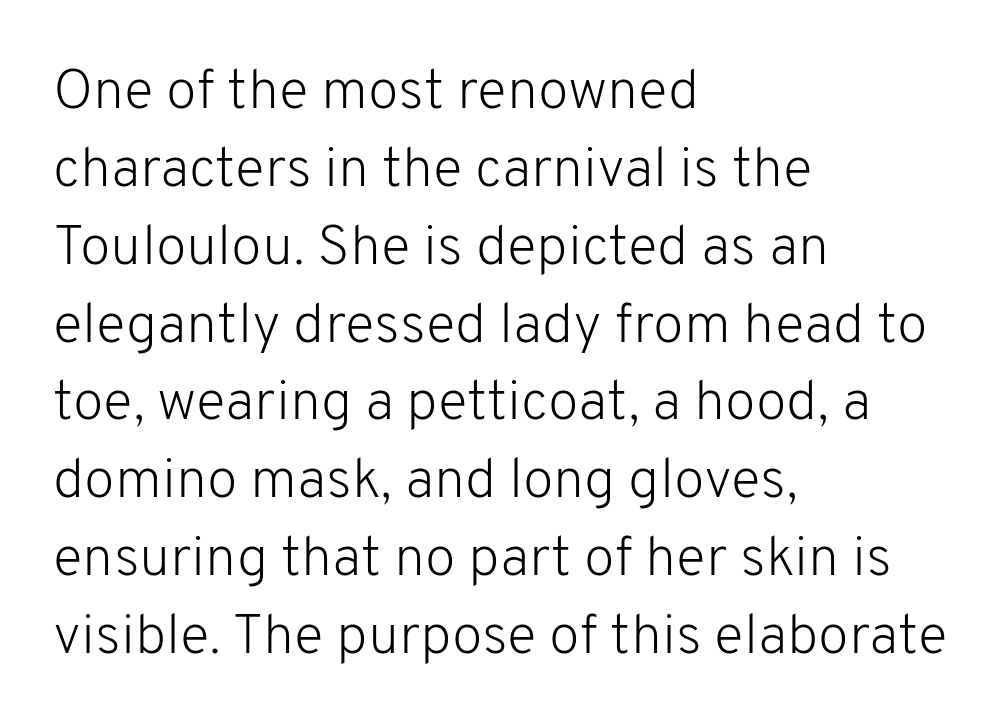
{"serif": "no", "italic": "no", "bold": "no", "weight": "light", "width": "normal", "stroke_contrast": "low", "x_height": "medium", "monospaced": "no", "underline": "no", "align": "left", "line_spacing": "normal", "line_spacing_ratio": 1.39, "letter_spacing": "normal", "letter_spacing_em": 0.0, "glyph_px": 56}
